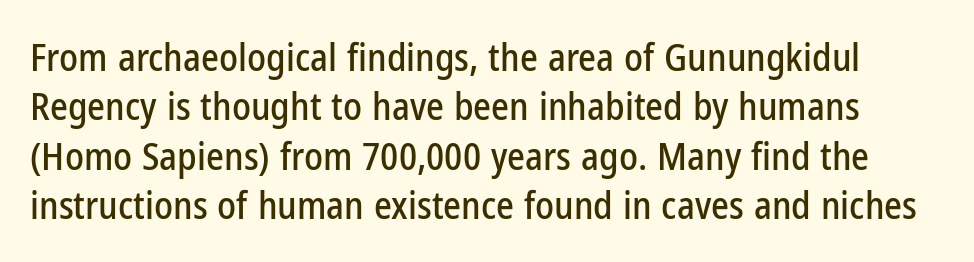
The image shows 38 px condensed sans-serif type, upright; set normal line spacing (1.3x), normal letter spacing, not underlined; low stroke contrast and a medium x-height.
